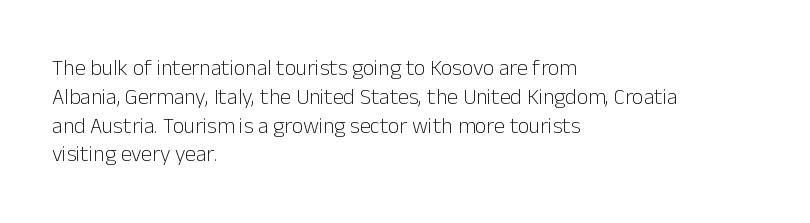
No extra ink here — the face is not bold. The ragged edge is on the right, which tells us the setting is flush left. Decoration check: the copy has no underline. Between one letter and the next there's only the usual sliver of space. No italicization has been applied; the sample stays upright. Successive baselines arrive at the customary interval.
